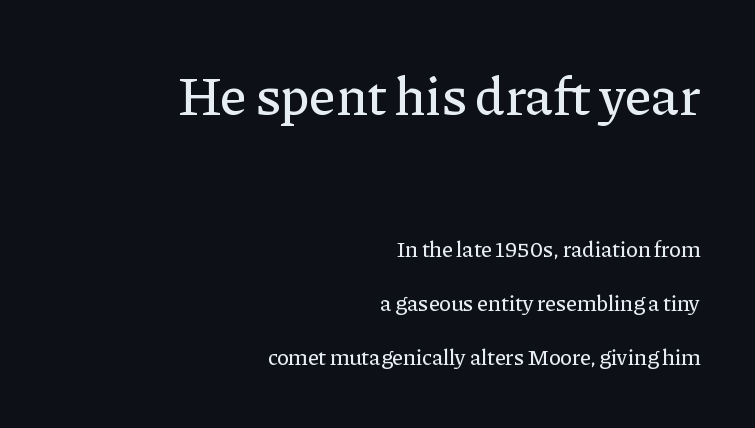
Q: Is the text italic (slanted)? A: No, it is upright.
Q: Is the typeface a serif or a sans-serif typeface? A: Serif.
Q: Is the text underlined? A: No.
Q: How is the paragraph aligned? A: Right-aligned.
Q: Is the spacing between letters normal or unusually wide? A: Normal.
Q: Is the spacing between lines tight, normal or loose? A: Loose.
Q: Which block of text is set in a larger size, the first (top) or the second (bottom)? A: The first (top) one.
Q: Width (condensed, normal, or wide)? A: Normal.
Q: Stroke contrast? A: Low.
Q: x-height? A: Medium.
Q: Monospaced? A: No.
